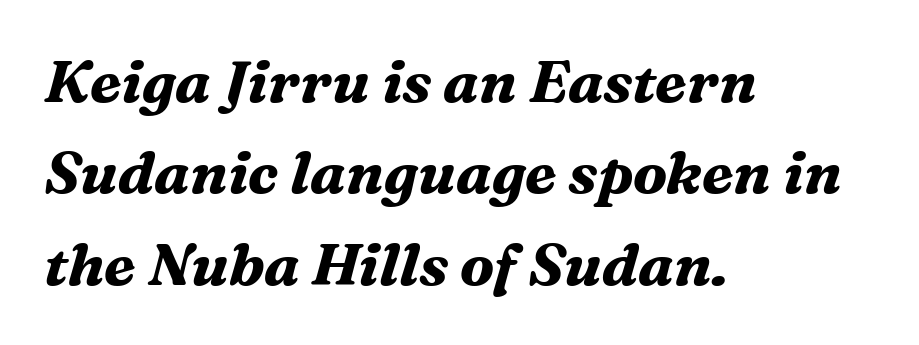
The image shows 59 px bold serif type, italic (leaning right); set left-aligned, normal line spacing (1.55x), normal letter spacing, not underlined; medium stroke contrast and a medium x-height.
